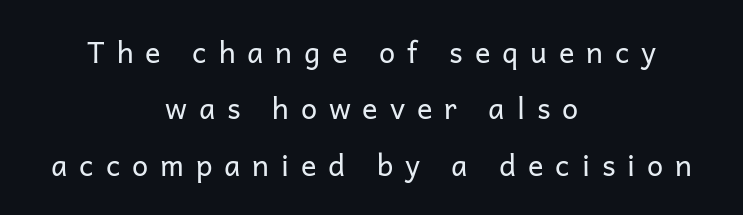
Nothing heavy about these letters — not bold at all. The letters advance in unequal steps, a hallmark of proportional type. What kind of face is this? One without serifs — a sans. One glance says open: line gaps are wider than usual. Here the glyphs are tracked loosely, breaking word shapes into spaced letters. Where is the straight margin? There isn't one; the lines are centered.
